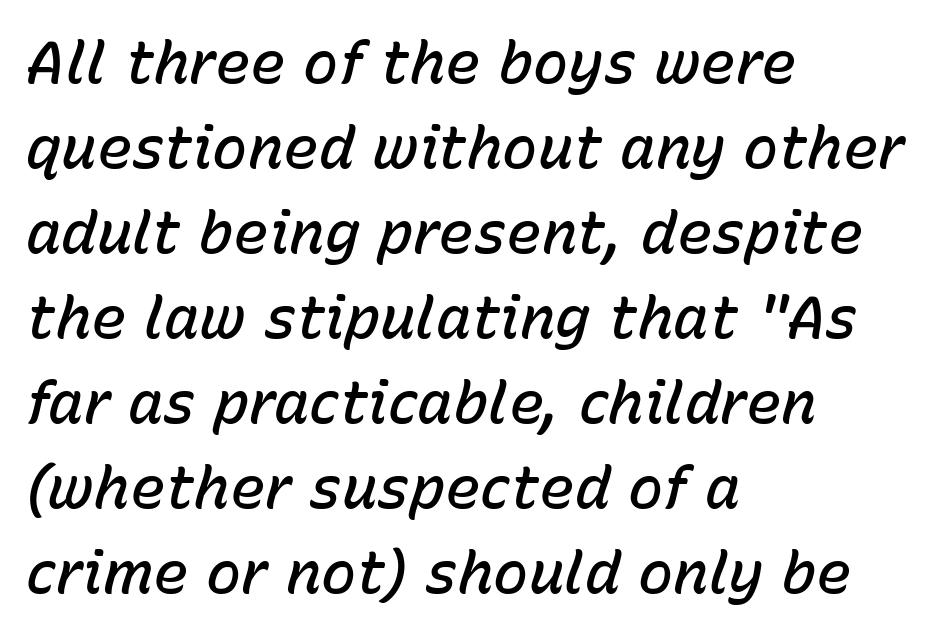
The image shows 59 px semibold type, italic (leaning right); set left-aligned, normal line spacing (1.44x), normal letter spacing, not underlined; low stroke contrast and a medium x-height.
